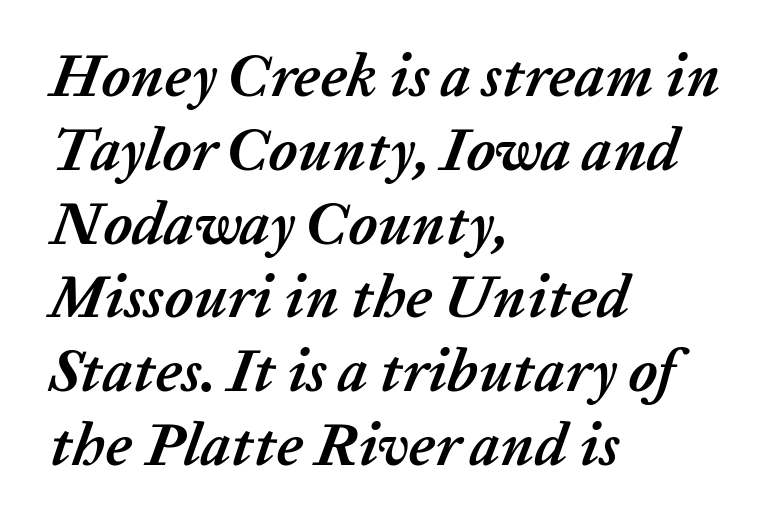
{"italic": "yes", "lean": "right", "slant_degrees": 20, "bold": "yes", "weight": "semibold", "width": "normal", "stroke_contrast": "low", "x_height": "medium", "monospaced": "no", "underline": "no", "align": "left", "line_spacing_ratio": 1.23, "letter_spacing": "normal", "letter_spacing_em": 0.0, "glyph_px": 60}
